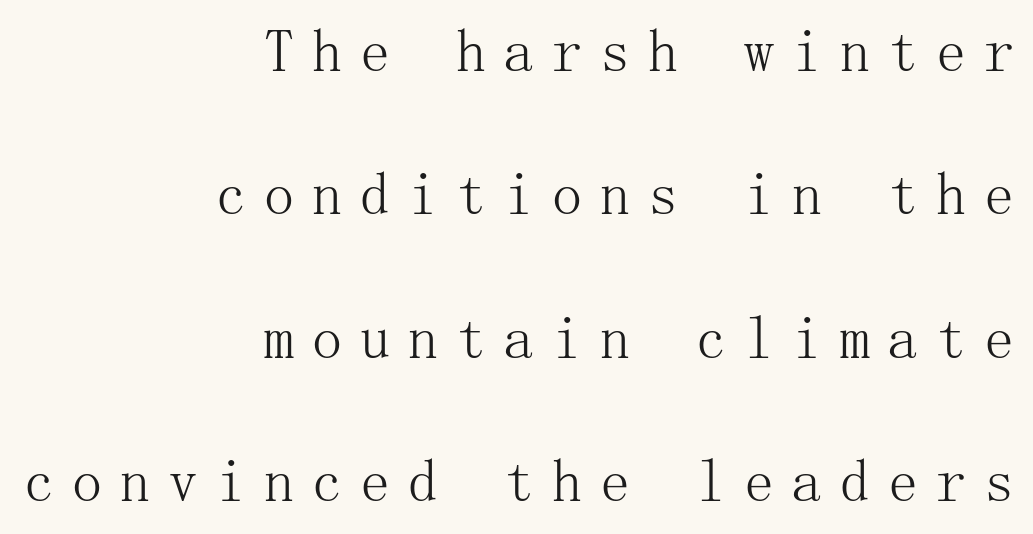
Honestly, the rows look like they've been pulled way apart. The lines in this sample share a right terminus and differ only in where they begin. These lines were composed using upright roman letters. The space directly below the letters is spotless. The letters carry serifs — small finishing strokes at the ends of their stems. A quiet, ordinary-to-light weight characterises the typeface.
